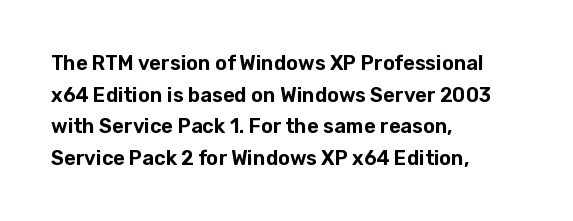
The baseline area is clear. The letterforms sit shoulder to shoulder at normal distance. Each line starts at the same left margin while the right side varies. You can tell it's not italic because the verticals are truly vertical.
